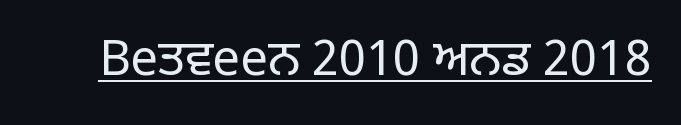
The image shows 49 px regular-weight sans-serif type, upright; set normal letter spacing, underlined; low stroke contrast and a large x-height.
